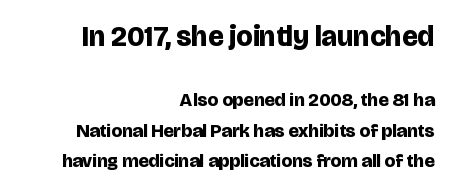
The composition opens big and finishes small. Heft: maximum for text — a bold. The passage shown has conventional tracking throughout. Does the lettering tilt? It doesn't — this is upright. The text block is weighted toward the right margin, trailing off unevenly leftward.
